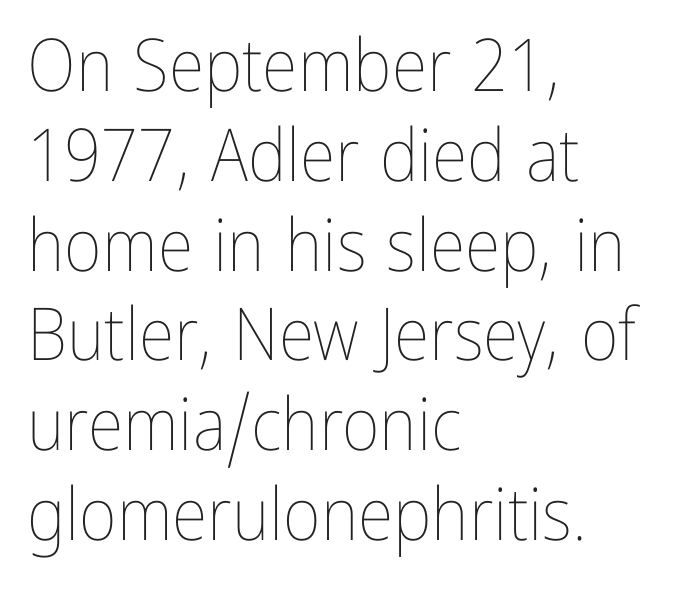
Q: Is the text bold? A: No.
Q: Is the text italic (slanted)? A: No, it is upright.
Q: Is the text underlined? A: No.
Q: How is the paragraph aligned? A: Left-aligned.
Q: Is the spacing between letters normal or unusually wide? A: Normal.
Q: Width (condensed, normal, or wide)? A: Condensed.
Q: Stroke contrast? A: Low.
Q: x-height? A: Medium.
Q: Monospaced? A: No.
